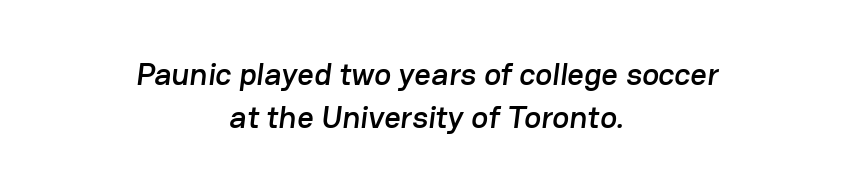
The image shows 32 px sans-serif type; set centered, normal line spacing (1.35x), normal letter spacing, not underlined; low stroke contrast and a medium x-height.
